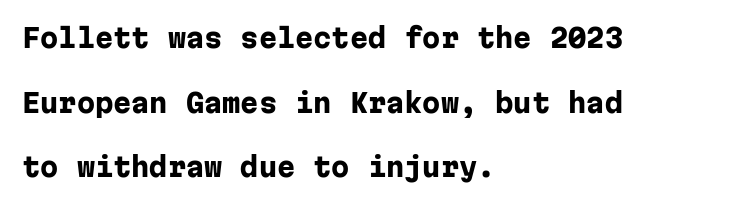
A typesetter would call this leading open, well beyond the default. The sample has been set heavy, in full bold. Designer's note — italics off, roman on. How are the letters spaced? Ordinarily, with no added tracking. The zone under the glyphs is completely vacant. The paragraph shown leans on its left margin.
